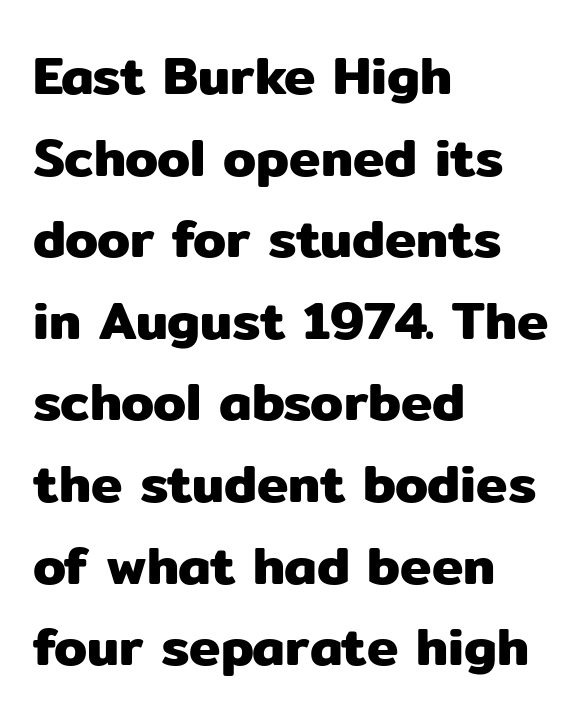
The glyphs in this specimen are sans serif. The block of text has a typical density, with ordinary space between rows. Left-aligned paragraph, ragged on the right. Bare-footed words on every line. The letters sit at their default tracking, neither squeezed nor spread.
